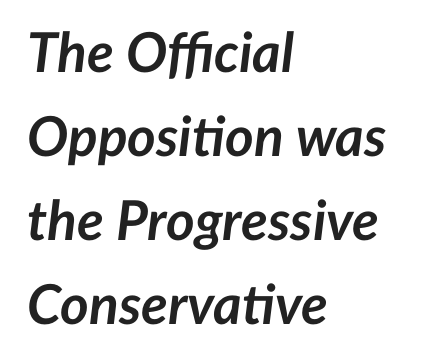
Check the space under the baseline: it is left empty. The rendering uses a bold face; every stroke is thick and dark. The designer left line spacing at the default. A typesetter would mark this as italic.
